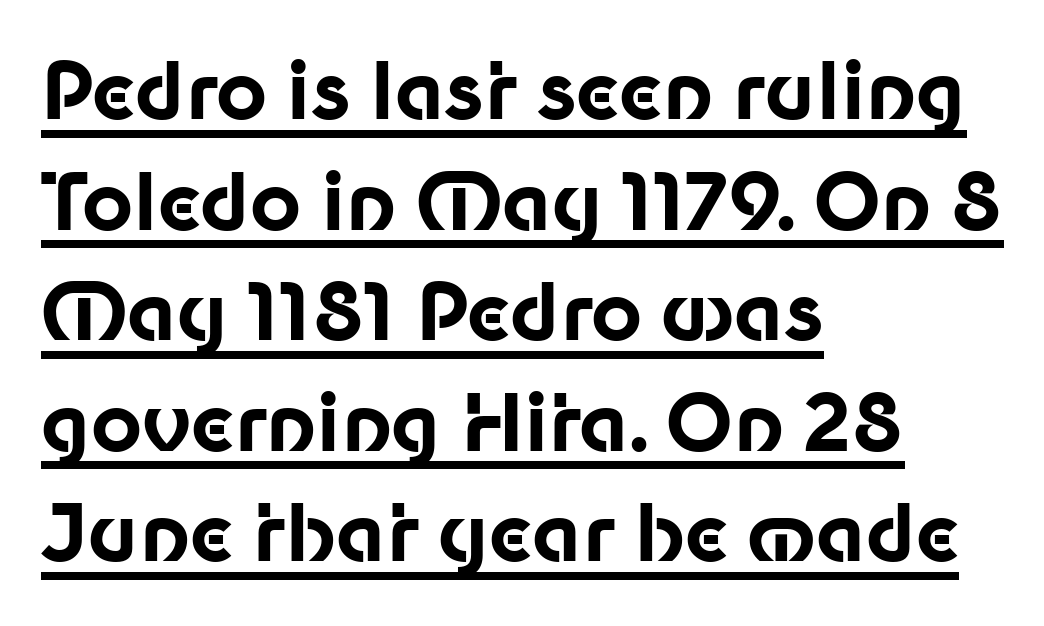
Q: Is the text bold? A: Yes.
Q: Is the text italic (slanted)? A: No, it is upright.
Q: Is the typeface a serif or a sans-serif typeface? A: Sans-serif.
Q: Is the text underlined? A: Yes.
Q: How is the paragraph aligned? A: Left-aligned.
Q: Is the spacing between letters normal or unusually wide? A: Normal.
Q: Is the spacing between lines tight, normal or loose? A: Normal.
Q: Width (condensed, normal, or wide)? A: Normal.
Q: Stroke contrast? A: Low.
Q: x-height? A: Medium.
Q: Monospaced? A: No.
